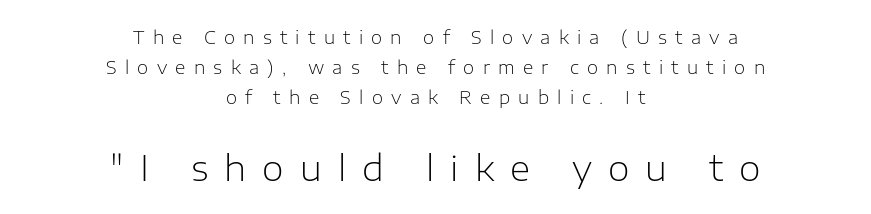
{"serif": "no", "italic": "no", "bold": "no", "weight": "light", "width": "normal", "stroke_contrast": "low", "x_height": "medium", "monospaced": "no", "underline": "no", "align": "center", "line_spacing": "normal", "line_spacing_ratio": 1.68, "letter_spacing": "wide", "letter_spacing_em": 0.46, "larger_block": "second", "size_ratio": 1.94, "glyph_px": 35}
